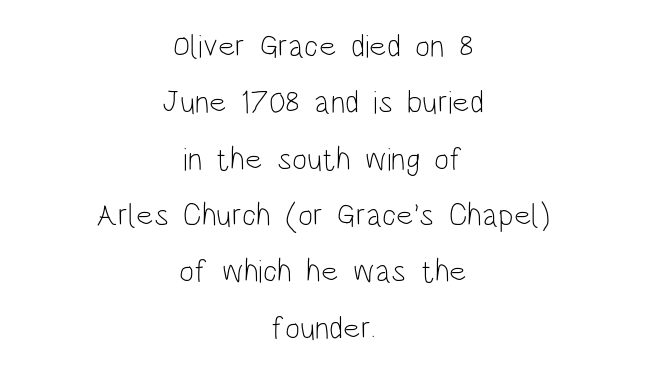
Letters have the restrained weight of plain body copy at most. Bare-footed words on every line. Tracking value appears to be zero — textbook default spacing. When letters stand straight like this, we call the style roman or upright. Spacing verdict: proportional, widths tailored to each character.
